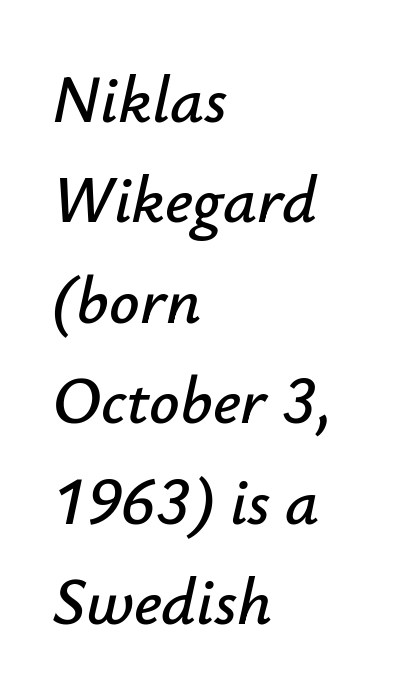
The rendering anchors every line to the left-hand side. The letters are slanted; this is an italic face. The gap between lines stays unmarked. Words appear dense and cohesive because spacing is normal. A typesetter would call this proportional, since set widths differ per character.
